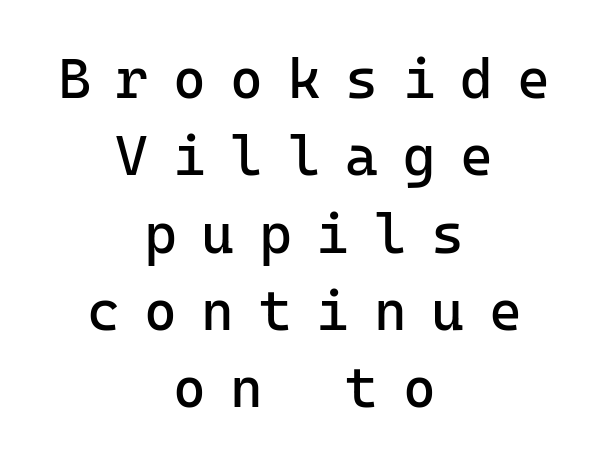
{"serif": "no", "italic": "no", "bold": "no", "weight": "regular", "width": "normal", "stroke_contrast": "low", "x_height": "medium", "monospaced": "yes", "underline": "no", "align": "center", "line_spacing": "normal", "line_spacing_ratio": 1.38, "letter_spacing": "wide", "letter_spacing_em": 0.44, "glyph_px": 56}
